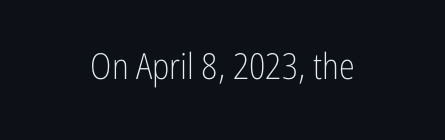
Q: Is the text bold? A: No.
Q: Is the text italic (slanted)? A: No, it is upright.
Q: Is the typeface a serif or a sans-serif typeface? A: Sans-serif.
Q: Is the text underlined? A: No.
Q: How is the paragraph aligned? A: Centered.
Q: Is the spacing between letters normal or unusually wide? A: Normal.
Q: Width (condensed, normal, or wide)? A: Condensed.
Q: Stroke contrast? A: Low.
Q: x-height? A: Medium.
Q: Monospaced? A: No.
